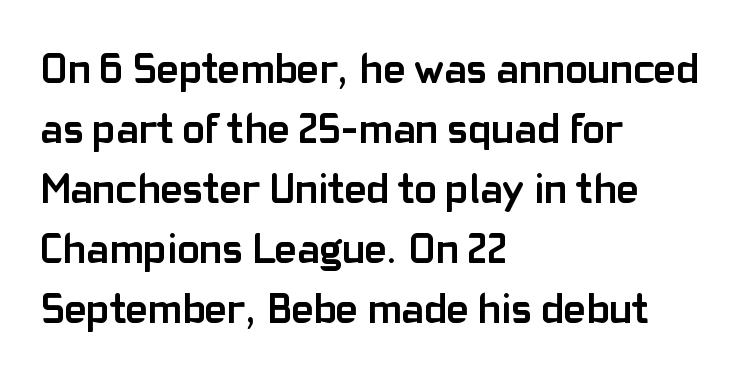
The image shows 42 px semibold sans-serif type, upright; set left-aligned, normal line spacing (1.43x), normal letter spacing, not underlined; low stroke contrast and a medium x-height.
